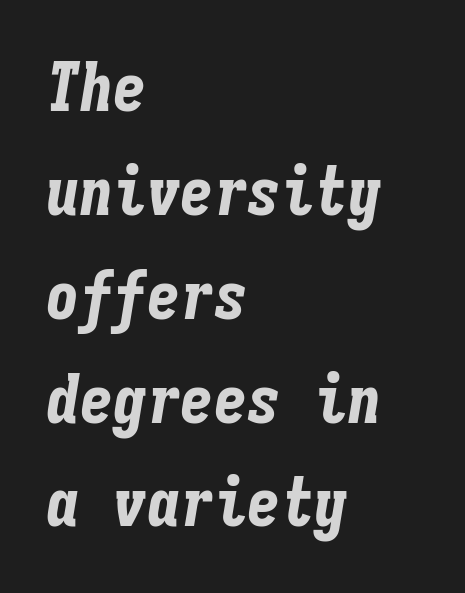
The image shows 67 px bold, condensed type, italic (leaning right), monospaced; set left-aligned, normal line spacing (1.55x), normal letter spacing, not underlined; low stroke contrast and a medium x-height.
